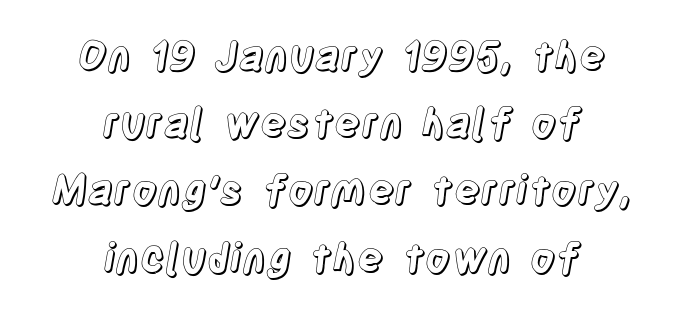
{"width": "condensed", "x_height": "large", "monospaced": "no", "underline": "no", "align": "center", "line_spacing": "normal", "line_spacing_ratio": 1.68, "letter_spacing": "normal", "letter_spacing_em": 0.0, "glyph_px": 40}
